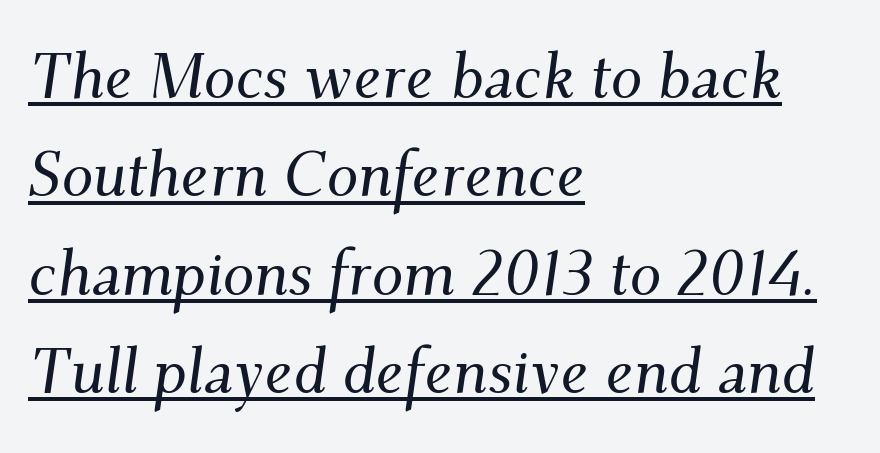
{"serif": "yes", "italic": "yes", "lean": "right", "slant_degrees": 9, "width": "normal", "stroke_contrast": "medium", "x_height": "small", "monospaced": "no", "underline": "yes", "align": "left", "line_spacing": "normal", "line_spacing_ratio": 1.56, "letter_spacing": "normal", "letter_spacing_em": 0.0, "glyph_px": 63}
